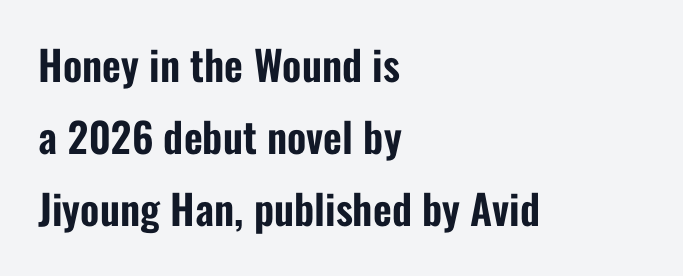
The face used here is proportionally spaced, like ordinary book or web type. A sans-serif font was chosen for this passage. Clear beneath every line of the passage. Reading down the block, your eye returns to a fixed left position each line. In terms of letterspacing, this is plain default setting.
